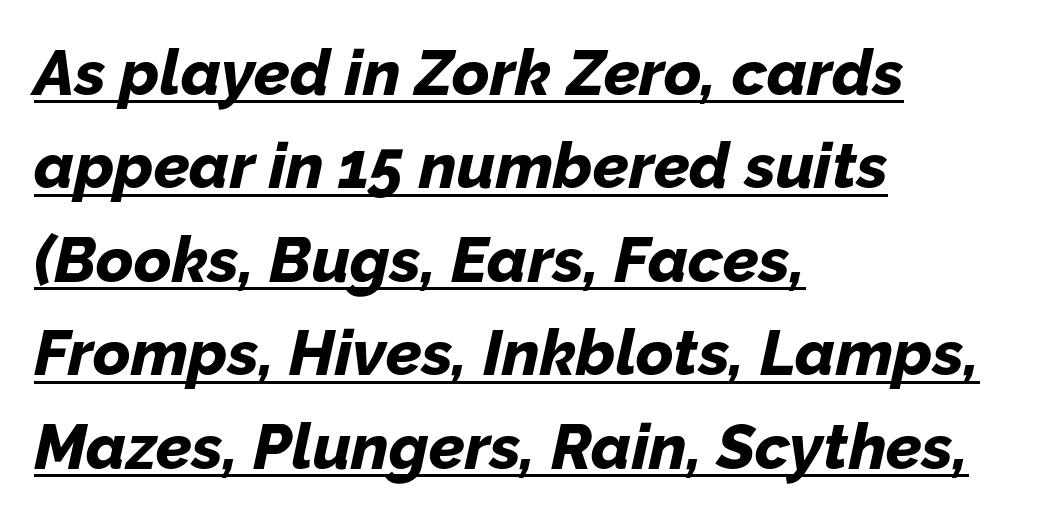
Plenty of ink on the page — the face is bold. If you measured baseline to baseline, you'd find a middling distance. Looks like regular typesetting: each glyph gets only the width it needs. Which margin do the lines hug? The left one — the right edge is uneven.
